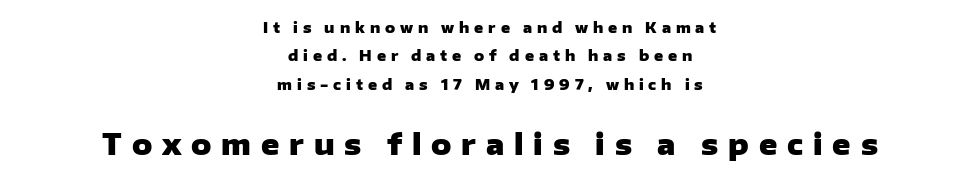
Q: Is the text bold? A: Yes.
Q: Is the text italic (slanted)? A: No, it is upright.
Q: Is the typeface a serif or a sans-serif typeface? A: Sans-serif.
Q: Is the text underlined? A: No.
Q: How is the paragraph aligned? A: Centered.
Q: Is the spacing between letters normal or unusually wide? A: Unusually wide.
Q: Is the spacing between lines tight, normal or loose? A: Loose.
Q: Which block of text is set in a larger size, the first (top) or the second (bottom)? A: The second (bottom) one.
Q: Width (condensed, normal, or wide)? A: Wide.
Q: Stroke contrast? A: Low.
Q: x-height? A: Medium.
Q: Monospaced? A: No.
